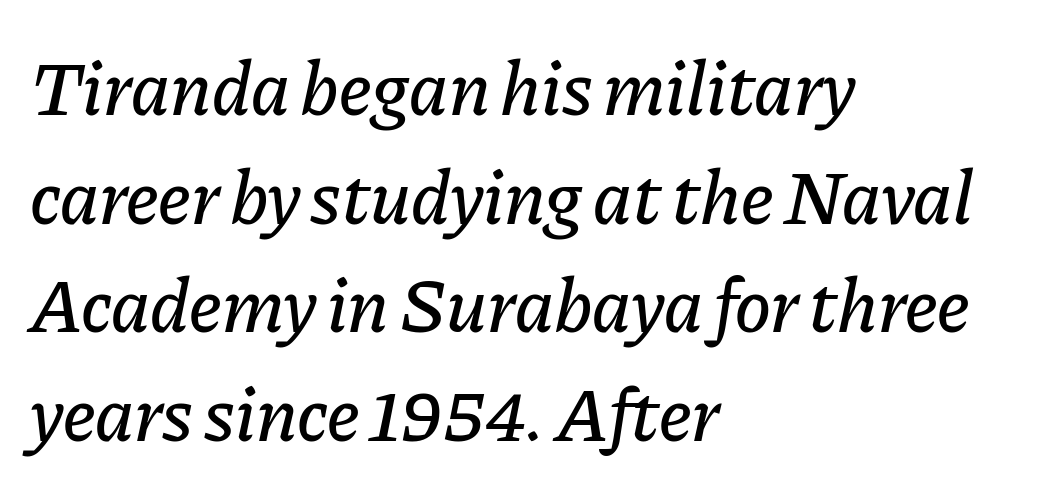
Q: Is the text italic (slanted)? A: Yes, it leans right by about 11 degrees.
Q: Is the text underlined? A: No.
Q: How is the paragraph aligned? A: Left-aligned.
Q: Is the spacing between letters normal or unusually wide? A: Normal.
Q: Is the spacing between lines tight, normal or loose? A: Normal.
Q: Width (condensed, normal, or wide)? A: Normal.
Q: Stroke contrast? A: Low.
Q: x-height? A: Medium.
Q: Monospaced? A: No.
